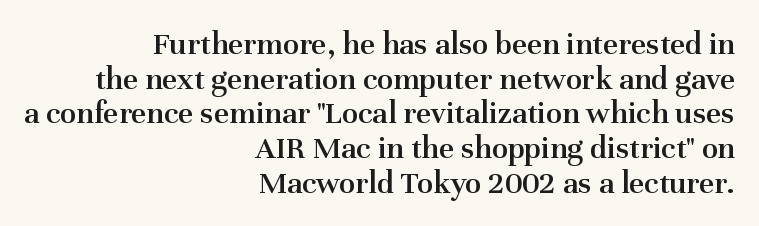
Ordinary non-slanted type is in use. Each row of text sits above clean, open space. The lines in this sample share a right terminus and differ only in where they begin. Tracking value appears to be zero — textbook default spacing. These lines are rendered in a variable-pitch font.
